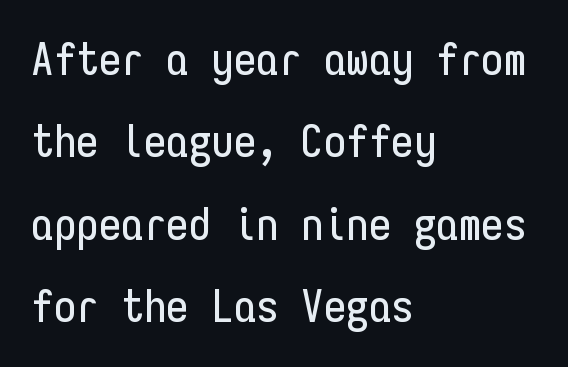
Serifs: no, the terminals of the letterforms are clean. Short note: letters normally spaced. Every row of glyphs begins at an identical x-position on the left. This sample has the even, mechanical cadence of fixed-width lettering. This rendering features lettering with no underline.
